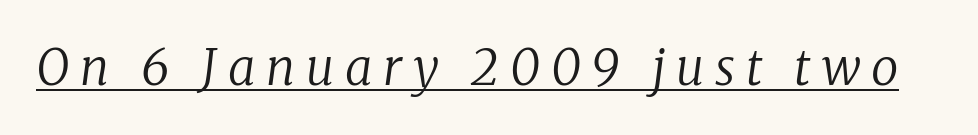
{"serif": "yes", "italic": "yes", "lean": "right", "slant_degrees": 8, "bold": "no", "weight": "regular", "width": "normal", "stroke_contrast": "low", "x_height": "medium", "monospaced": "no", "underline": "yes", "letter_spacing": "wide", "letter_spacing_em": 0.22, "glyph_px": 49}
